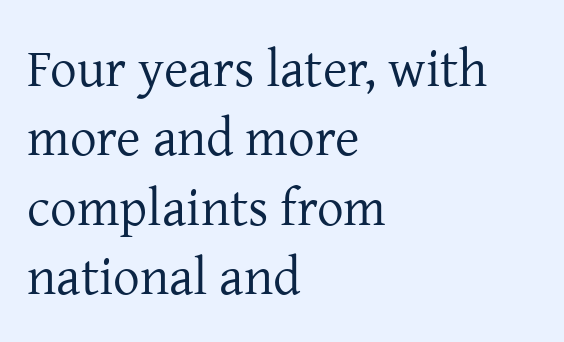
In terms of posture, this sample is upright. The passage shown has conventional tracking throughout. The font sits on the lighter half of the weight spectrum, regular included. Notice how the passage keeps a crisp vertical edge on the left only. The passage shown is typeset with a serif family. Decoration check: the copy has no underline.
